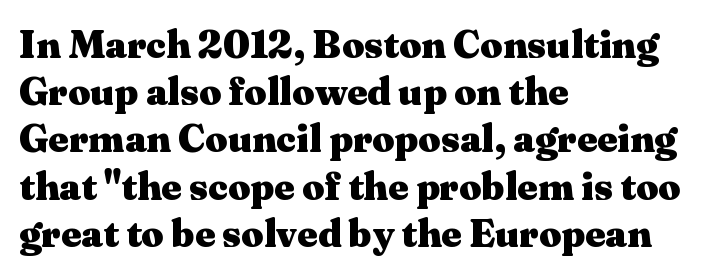
The image shows 39 px heavy, wide serif type, upright; set left-aligned, line spacing 1.21x, normal letter spacing, not underlined; medium stroke contrast and a medium x-height.
